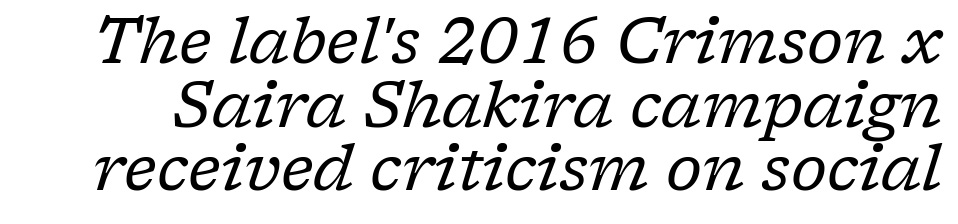
The image shows 63 px regular-weight serif type, italic (leaning right); set tight line spacing (1.01x), normal letter spacing, not underlined; low stroke contrast and a medium x-height.
